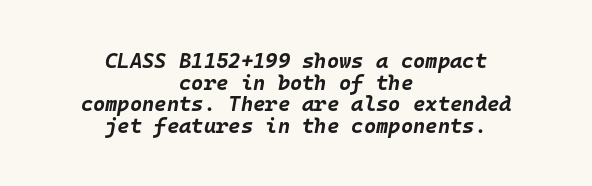
The image shows 21 px bold type, italic (leaning right); set centered, tight line spacing (1.03x), normal letter spacing, not underlined.
